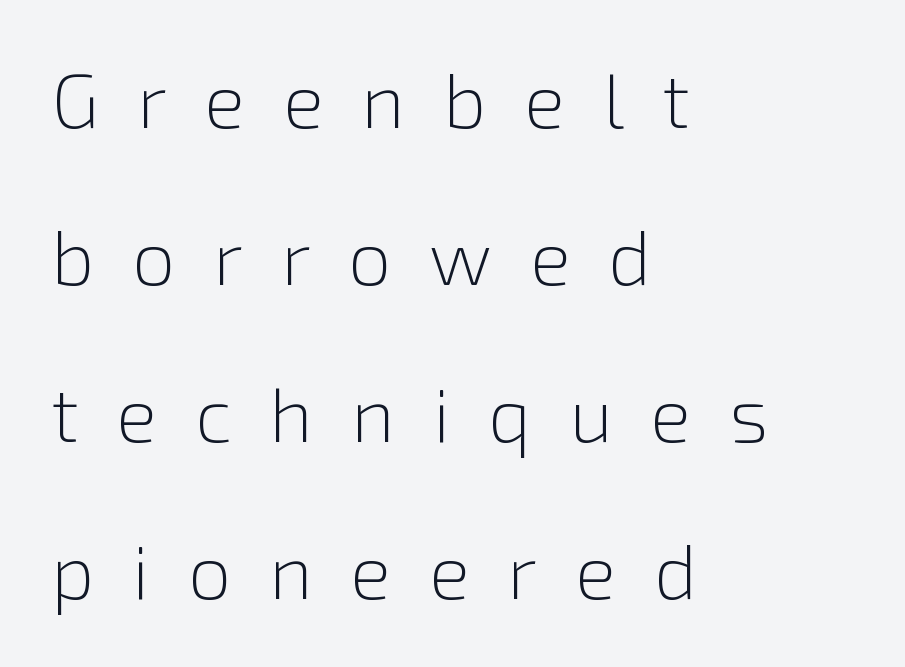
Observe the wide spacing: letters keep a clear distance from each other. Posture: vertical. Honestly, there is no underline to notice here at all. The passage shown stacks its lines with a broad gap.
